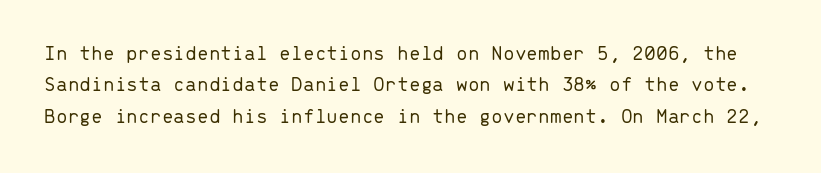
The image shows 21 px text type, upright; set normal line spacing (1.5x), normal letter spacing, not underlined.
